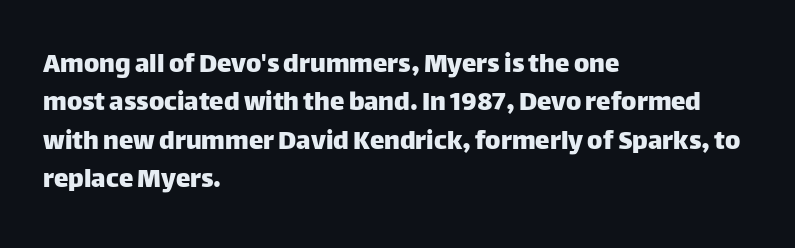
A student would call this left alignment; a typographer would say flush left, rag right. Regarding leading, the lines here are spaced in the standard way. Here the glyphs are tracked normally, forming tight word shapes. Nobody drew a line under any word here. Letterform terminals end flat and unadorned throughout the passage.
